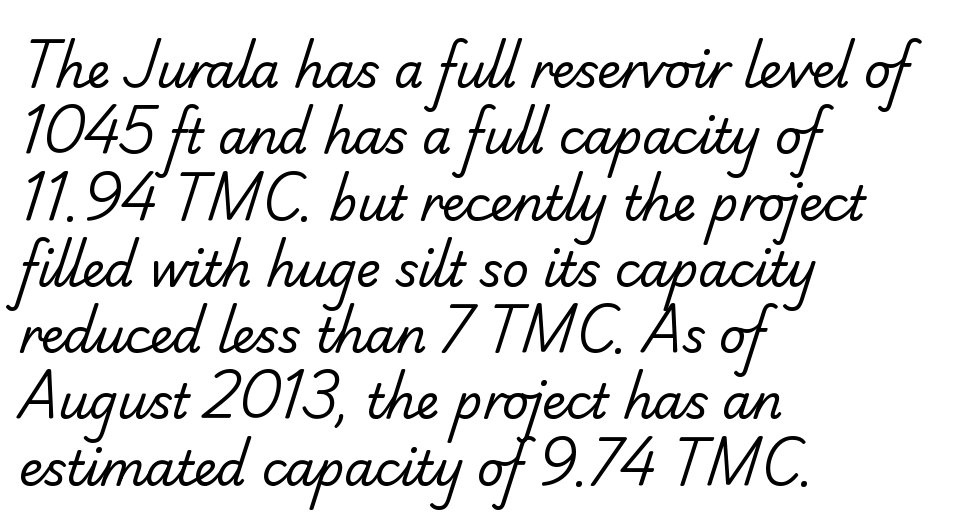
What's the leading like? Ordinary, nothing unusual. Looks like regular typesetting: each glyph gets only the width it needs. The space beneath each line is pristine and unruled. The horizontal fit of the characters is conventional and even. Reading down the block, your eye returns to a fixed left position each line.
